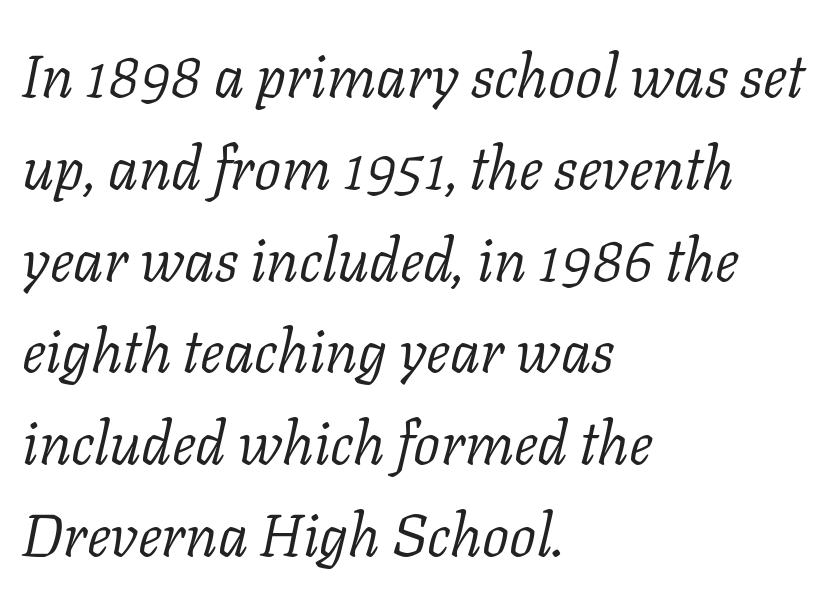
{"serif": "yes", "italic": "yes", "lean": "right", "slant_degrees": 11, "bold": "no", "weight": "light", "width": "normal", "stroke_contrast": "low", "x_height": "medium", "monospaced": "no", "underline": "no", "align": "left", "line_spacing": "normal", "line_spacing_ratio": 1.53, "letter_spacing": "normal", "letter_spacing_em": 0.0, "glyph_px": 60}
